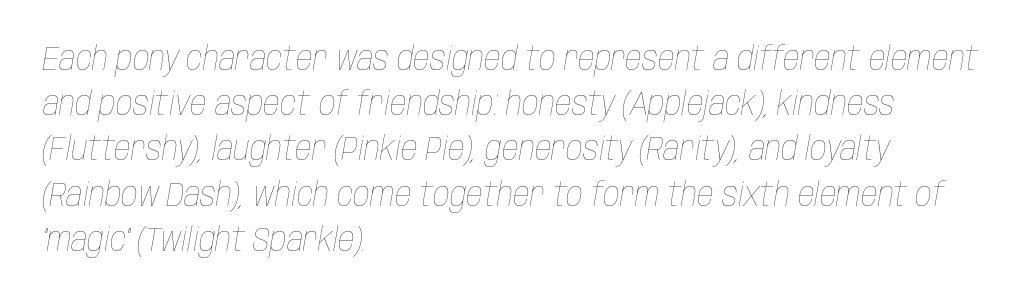
Horizontal alignment here is leftward, the default for most running prose. The rows are spaced the way most documents space them. Nobody touched the tracking dial on this one. The specimen omits any rule beneath the text block's lines.
